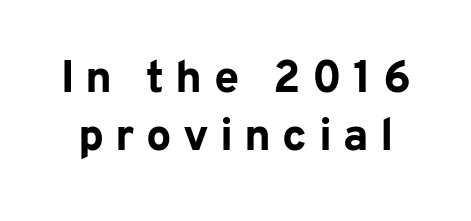
The image shows 45 px bold sans-serif type, upright; set normal line spacing (1.3x), unusually wide letter spacing (+0.25 em), not underlined; low stroke contrast and a medium x-height.
